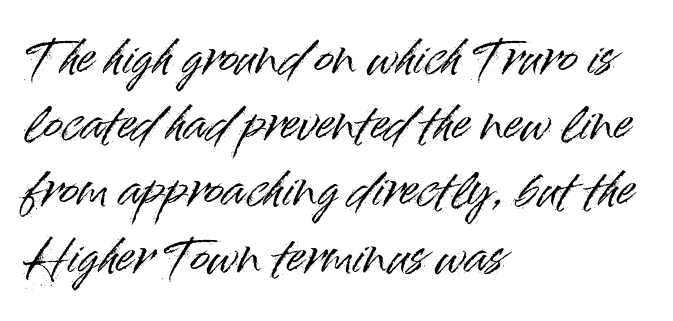
Q: Is the text italic (slanted)? A: Yes.
Q: Is the typeface a serif or a sans-serif typeface? A: Sans-serif.
Q: Is the text underlined? A: No.
Q: How is the paragraph aligned? A: Left-aligned.
Q: Is the spacing between letters normal or unusually wide? A: Normal.
Q: Is the spacing between lines tight, normal or loose? A: Normal.
Q: Width (condensed, normal, or wide)? A: Normal.
Q: Stroke contrast? A: High.
Q: x-height? A: Small.
Q: Monospaced? A: No.
